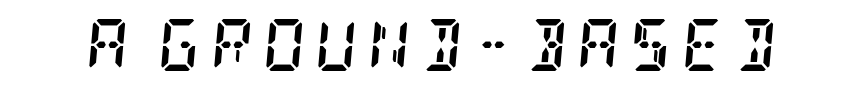
The image shows 52 px semibold, condensed serif type, italic (leaning right); set not underlined; low stroke contrast and a large x-height.
